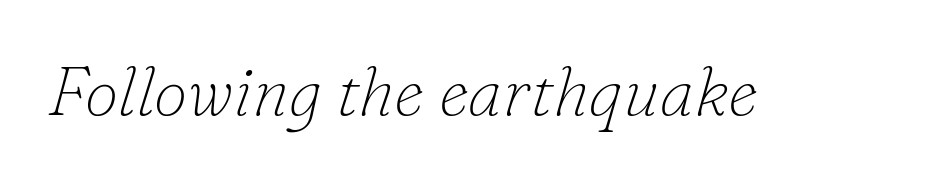
{"serif": "yes", "italic": "yes", "lean": "right", "slant_degrees": 16, "bold": "no", "weight": "thin", "width": "normal", "stroke_contrast": "low", "x_height": "small", "monospaced": "no", "underline": "no", "letter_spacing": "normal", "letter_spacing_em": 0.0, "glyph_px": 68}
